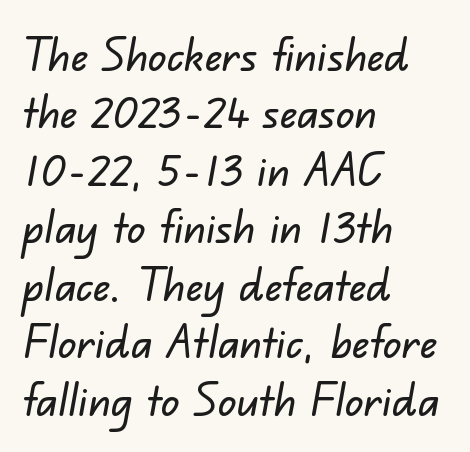
{"serif": "no", "width": "normal", "stroke_contrast": "low", "x_height": "small", "monospaced": "no", "underline": "no", "align": "left", "line_spacing": "normal", "line_spacing_ratio": 1.25, "letter_spacing": "normal", "letter_spacing_em": 0.0, "glyph_px": 46}
